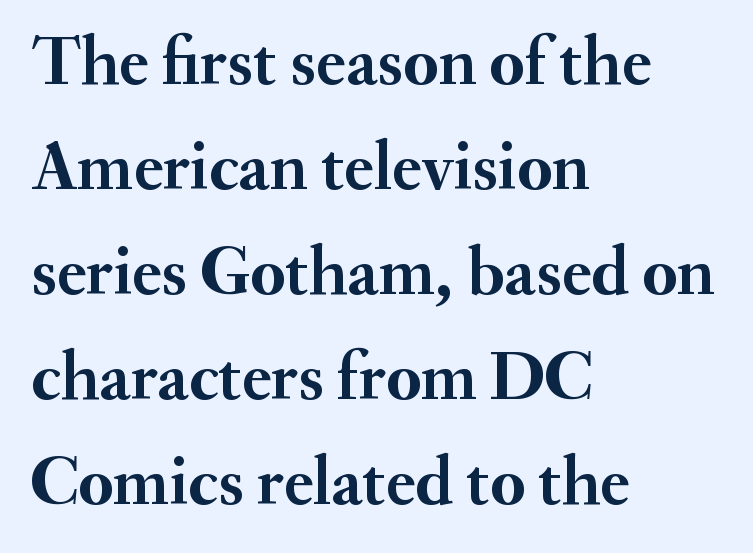
The image shows 70 px semibold serif type, upright; set left-aligned, normal line spacing (1.5x), normal letter spacing, not underlined; medium stroke contrast and a small x-height.
